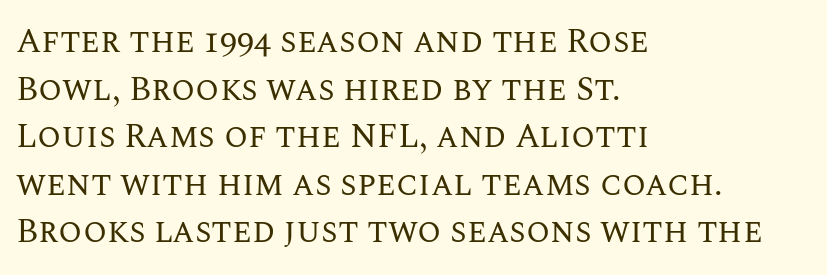
{"italic": "no", "bold": "no", "weight": "regular", "width": "normal", "stroke_contrast": "medium", "x_height": "large", "monospaced": "no", "underline": "no", "align": "left", "line_spacing": "normal", "line_spacing_ratio": 1.4, "letter_spacing": "normal", "letter_spacing_em": 0.0, "glyph_px": 34}
